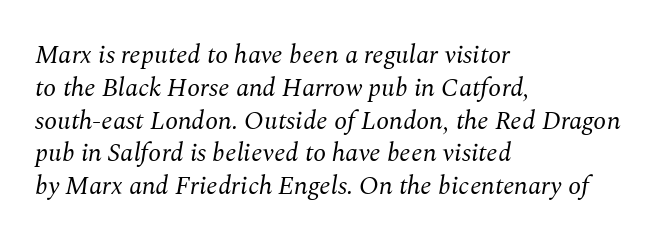
Q: Is the text bold? A: No.
Q: Is the text italic (slanted)? A: Yes, it leans right by about 10 degrees.
Q: Is the text underlined? A: No.
Q: How is the paragraph aligned? A: Left-aligned.
Q: Is the spacing between letters normal or unusually wide? A: Normal.
Q: Is the spacing between lines tight, normal or loose? A: Normal.
